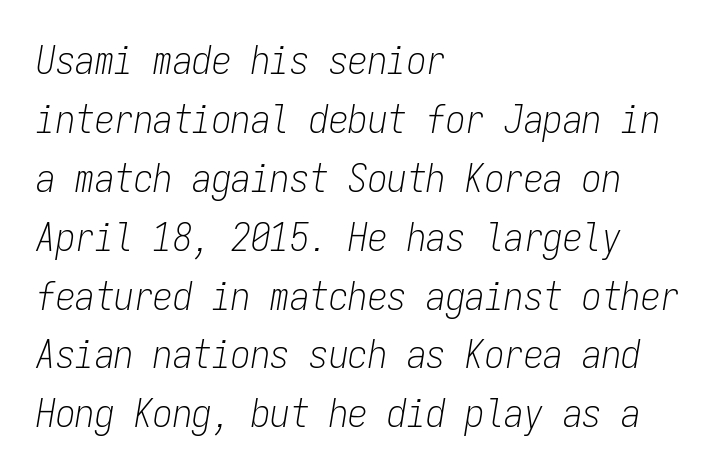
Q: Is the text bold? A: No.
Q: Is the text italic (slanted)? A: Yes, it leans right by about 9 degrees.
Q: Is the text underlined? A: No.
Q: How is the paragraph aligned? A: Left-aligned.
Q: Is the spacing between letters normal or unusually wide? A: Normal.
Q: Is the spacing between lines tight, normal or loose? A: Normal.
Q: Width (condensed, normal, or wide)? A: Condensed.
Q: Stroke contrast? A: Low.
Q: x-height? A: Medium.
Q: Monospaced? A: Yes.
